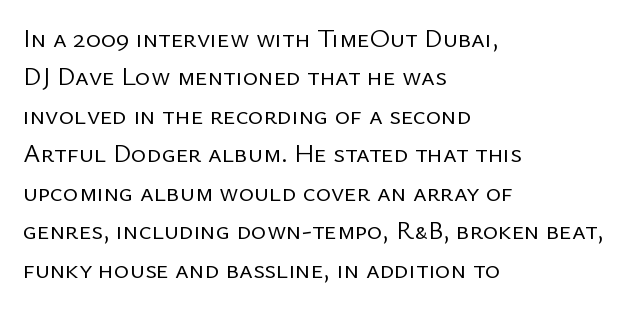
{"italic": "no", "bold": "no", "underline": "no", "align": "left", "line_spacing": "normal", "line_spacing_ratio": 1.48, "letter_spacing": "normal", "letter_spacing_em": 0.0, "glyph_px": 26}
